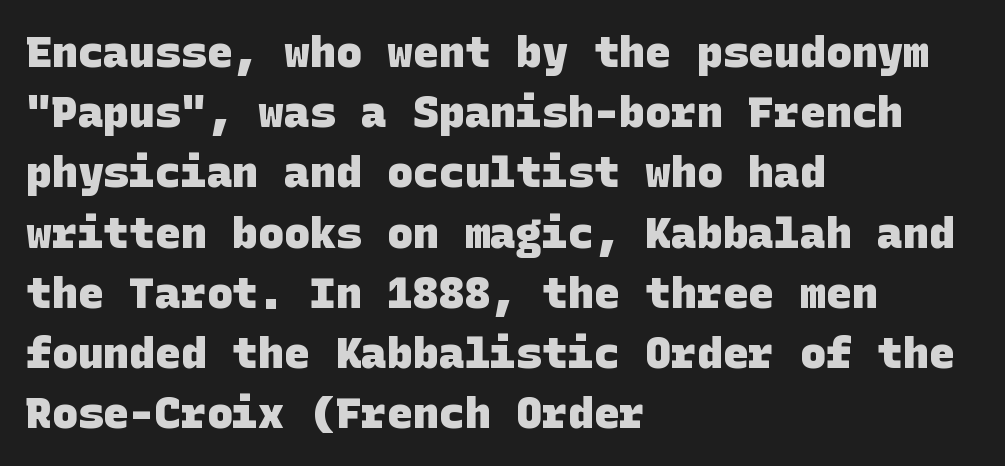
Q: Is the text bold? A: Yes.
Q: Is the typeface a serif or a sans-serif typeface? A: Sans-serif.
Q: Is the text underlined? A: No.
Q: How is the paragraph aligned? A: Left-aligned.
Q: Is the spacing between letters normal or unusually wide? A: Normal.
Q: Is the spacing between lines tight, normal or loose? A: Normal.
Q: Width (condensed, normal, or wide)? A: Normal.
Q: Stroke contrast? A: Low.
Q: x-height? A: Large.
